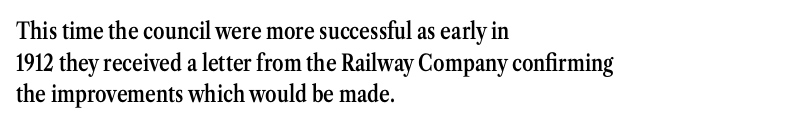
The image shows 23 px text type, upright; set left-aligned, normal line spacing (1.38x), normal letter spacing, not underlined.
